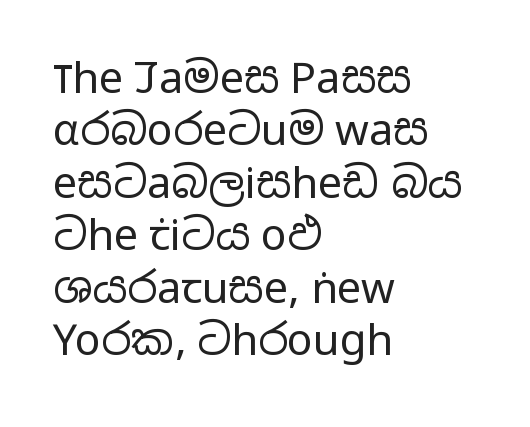
{"serif": "no", "italic": "no", "bold": "no", "weight": "regular", "width": "wide", "stroke_contrast": "low", "x_height": "medium", "monospaced": "no", "underline": "no", "align": "left", "line_spacing_ratio": 1.22, "letter_spacing": "normal", "letter_spacing_em": 0.0, "glyph_px": 43}
